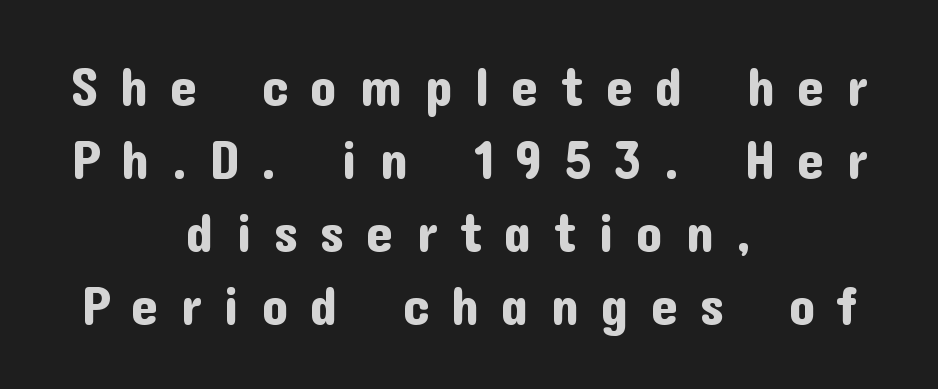
The image shows 54 px sans-serif type, upright; set centered, normal line spacing (1.35x), unusually wide letter spacing (+0.4 em), not underlined; low stroke contrast and a medium x-height.
